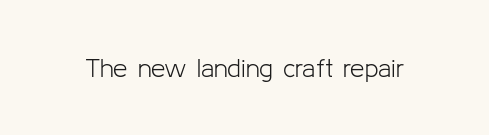
{"italic": "no", "bold": "no", "underline": "no", "letter_spacing": "normal", "letter_spacing_em": 0.0, "glyph_px": 26}
